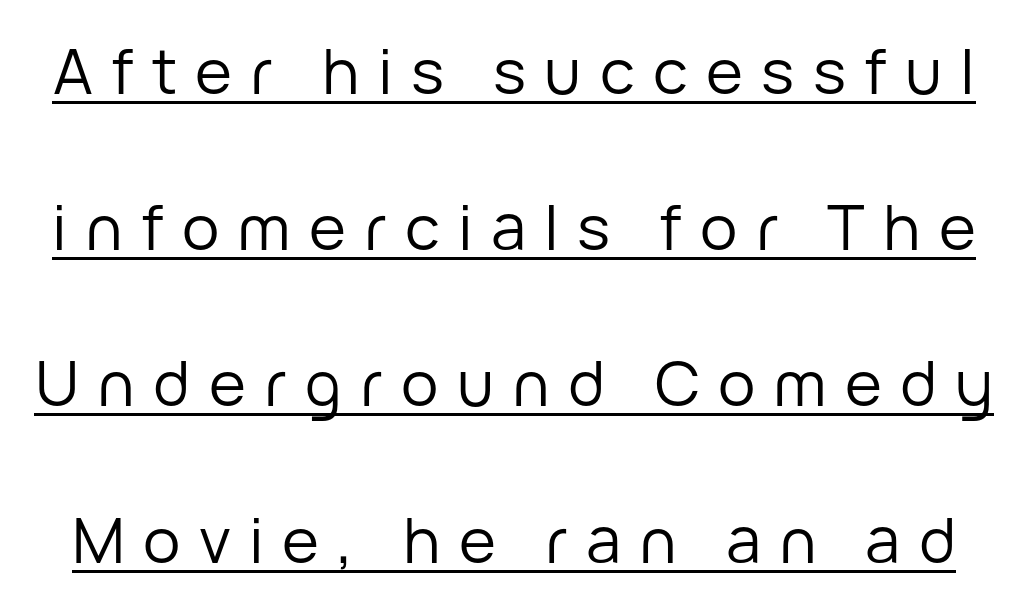
The image shows 63 px regular-weight sans-serif type, upright; set loose line spacing (2.48x), unusually wide letter spacing (+0.29 em), underlined; low stroke contrast and a medium x-height.
